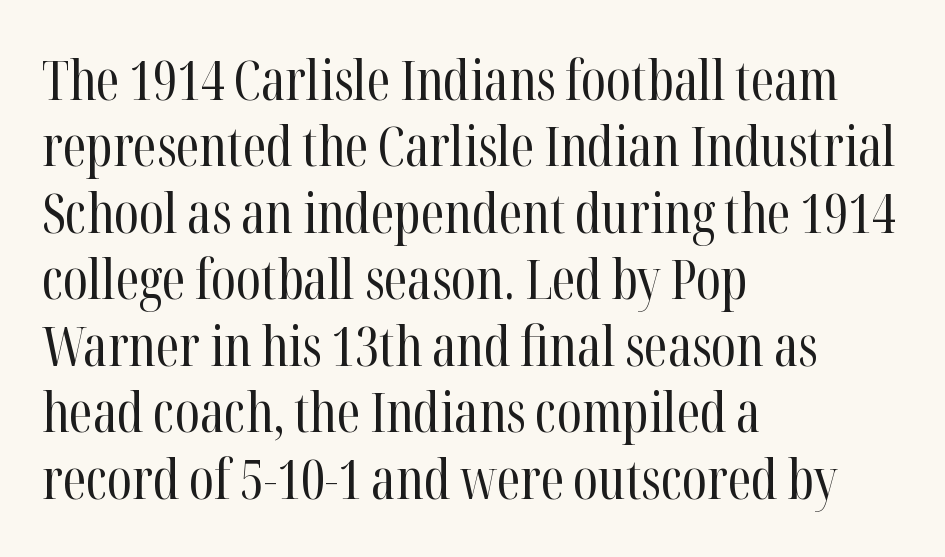
{"serif": "yes", "italic": "no", "bold": "no", "weight": "regular", "width": "condensed", "stroke_contrast": "high", "x_height": "medium", "monospaced": "no", "underline": "no", "align": "left", "line_spacing_ratio": 1.23, "letter_spacing": "normal", "letter_spacing_em": 0.0, "glyph_px": 54}
